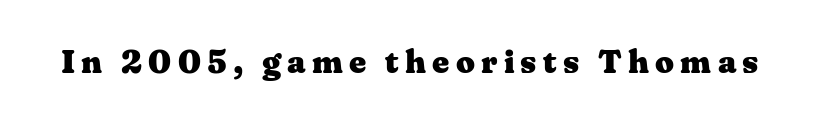
Q: Is the text bold? A: Yes.
Q: Is the text italic (slanted)? A: No, it is upright.
Q: Is the typeface a serif or a sans-serif typeface? A: Serif.
Q: Is the text underlined? A: No.
Q: Width (condensed, normal, or wide)? A: Wide.
Q: Stroke contrast? A: Medium.
Q: x-height? A: Medium.
Q: Monospaced? A: No.
